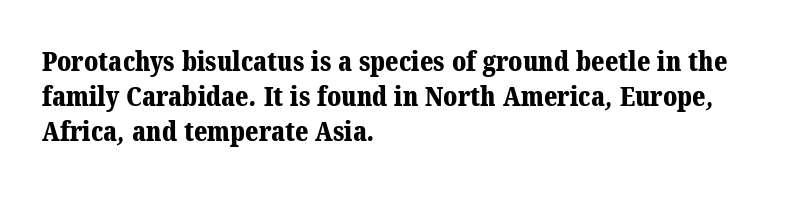
The image shows 27 px bold type; set left-aligned, normal line spacing (1.29x), normal letter spacing, not underlined.
